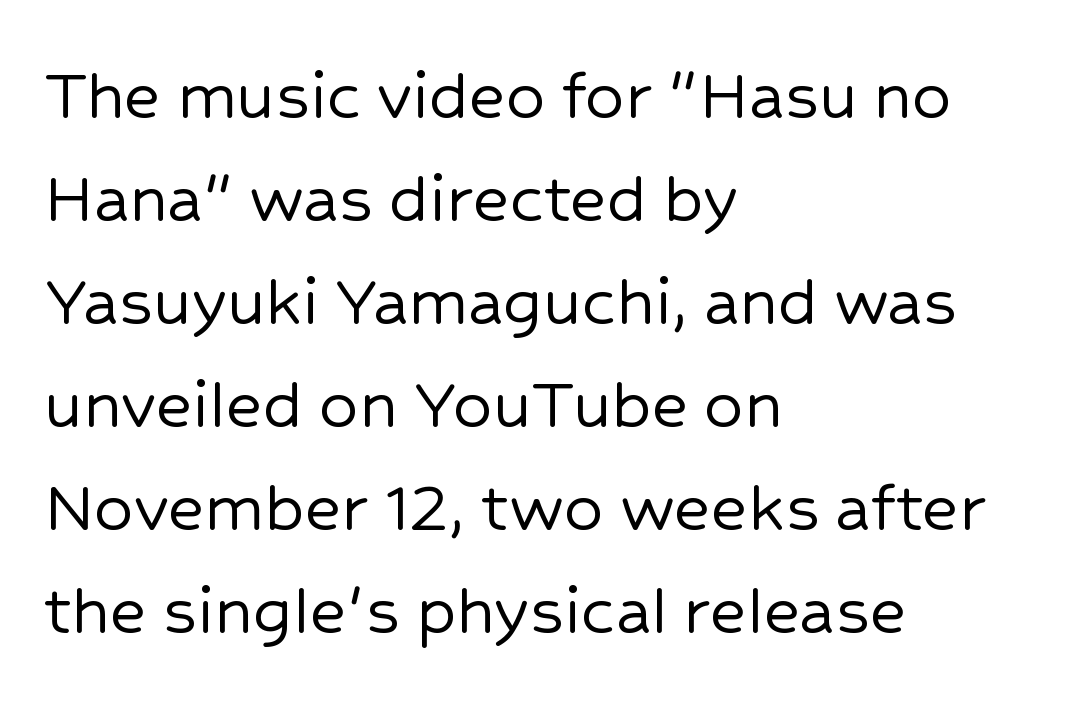
{"serif": "no", "italic": "no", "width": "normal", "stroke_contrast": "low", "x_height": "medium", "monospaced": "no", "underline": "no", "align": "left", "line_spacing": "normal", "line_spacing_ratio": 1.32, "letter_spacing": "normal", "letter_spacing_em": 0.0, "glyph_px": 78}
